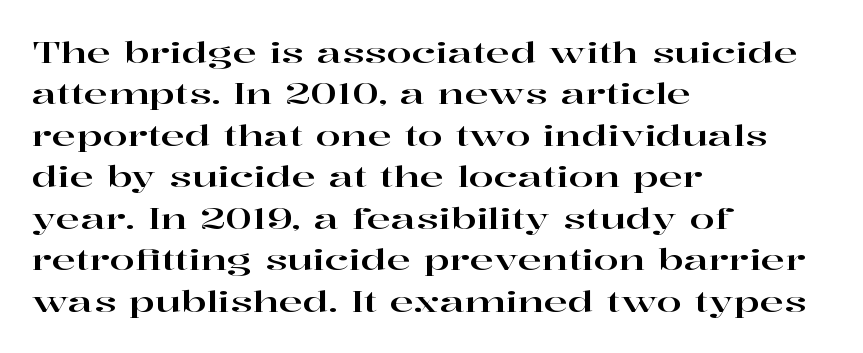
This sample has the flowing, uneven cadence of proportional lettering. The lines in this sample share a left origin and differ only in where they stop. A typesetter would call this leading conventional body-copy spacing. A typesetter would label this face a serif.
